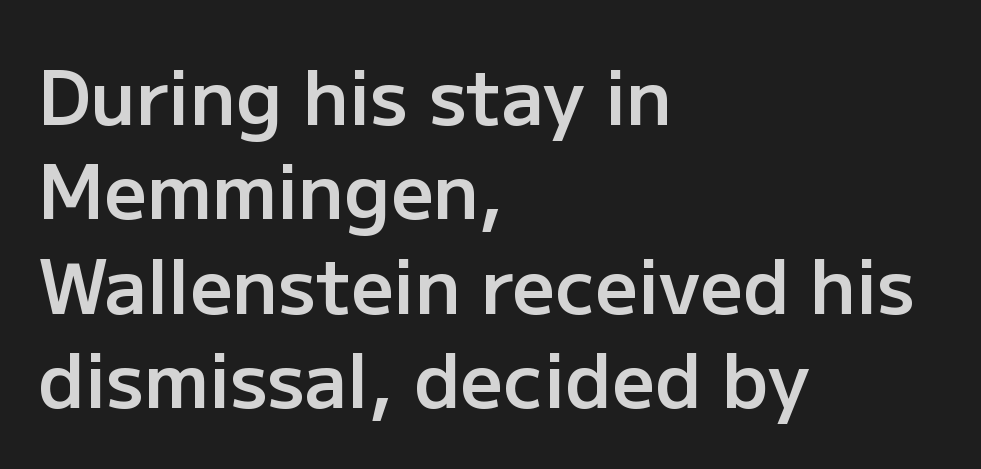
Serif or sans? Sans — the stroke terminals are bare. Summary of weight: moderately heavy, a semibold. The tracking reads as untouched default to a designer's eye. Characters remain perfectly vertical along every line. All the whitespace from short lines collects on the right.
